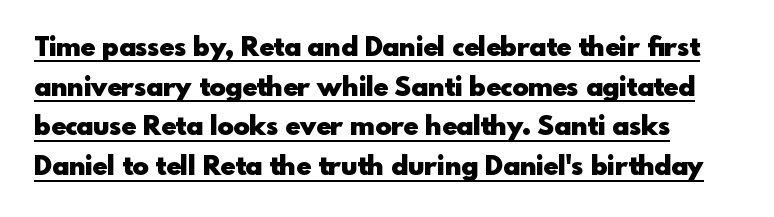
The image shows 27 px bold type, upright; set normal line spacing (1.47x), normal letter spacing, underlined.
